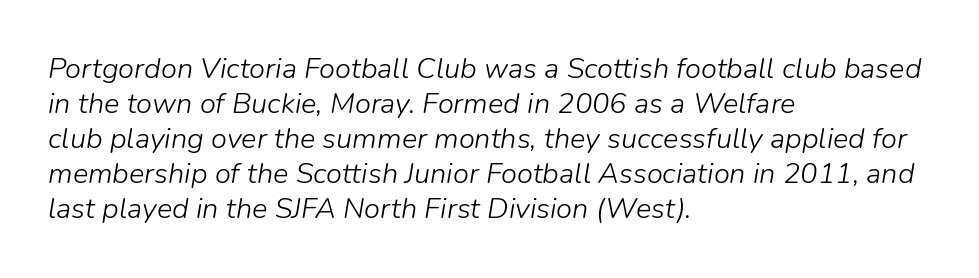
The image shows 29 px light type, italic (leaning right); set left-aligned, line spacing 1.21x, normal letter spacing, not underlined; low stroke contrast and a medium x-height.
